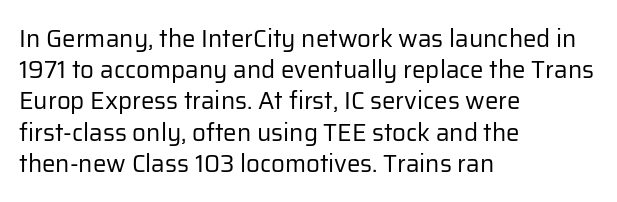
Q: Is the text bold? A: No.
Q: Is the text italic (slanted)? A: No, it is upright.
Q: Is the text underlined? A: No.
Q: How is the paragraph aligned? A: Left-aligned.
Q: Is the spacing between letters normal or unusually wide? A: Normal.
Q: Is the spacing between lines tight, normal or loose? A: Normal.
